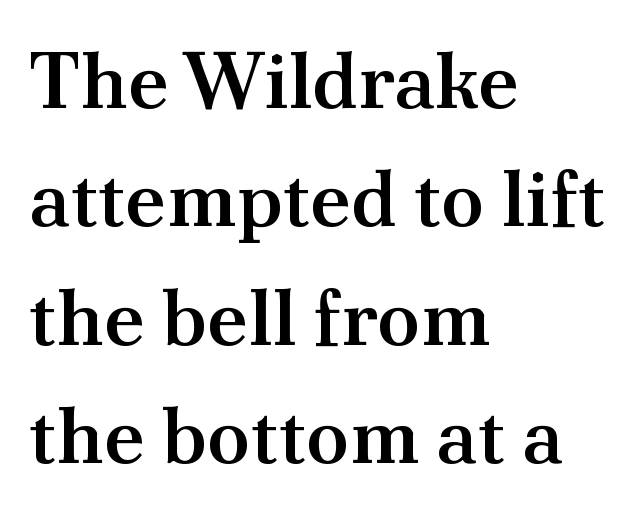
The image shows 79 px semibold serif type, upright; set left-aligned, normal line spacing (1.5x), normal letter spacing, not underlined; medium stroke contrast and a small x-height.
